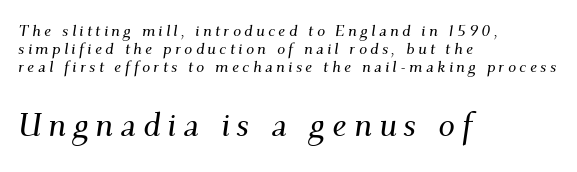
The image shows 33 px serif type, italic (leaning right); set left-aligned, tight line spacing (1.14x), unusually wide letter spacing (+0.21 em), not underlined; the second (bottom) block is 2.06x larger; medium stroke contrast and a small x-height.
